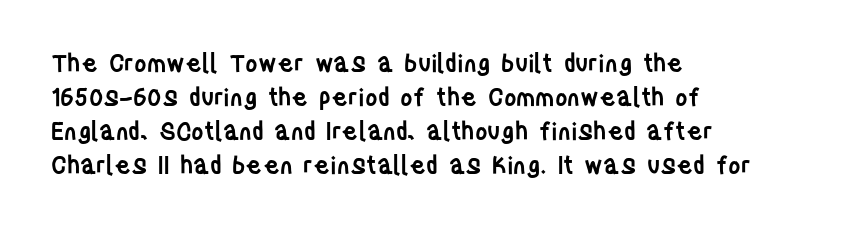
The image shows 24 px text type, upright; set left-aligned, normal line spacing (1.41x), normal letter spacing, not underlined.
